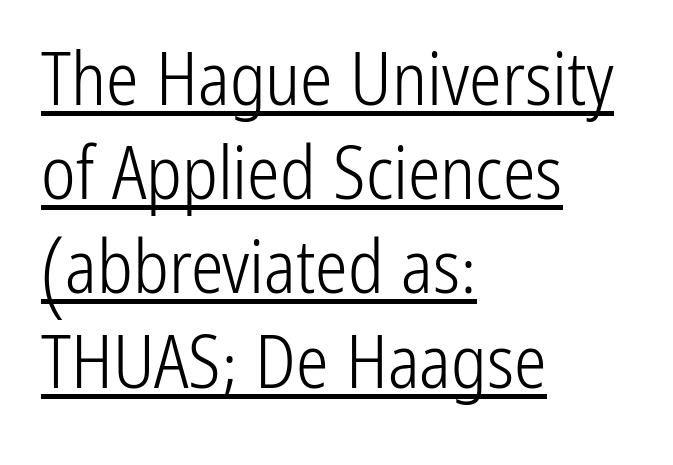
The image shows 73 px light, condensed sans-serif type, upright; set left-aligned, normal line spacing (1.29x), normal letter spacing, underlined; low stroke contrast and a medium x-height.
